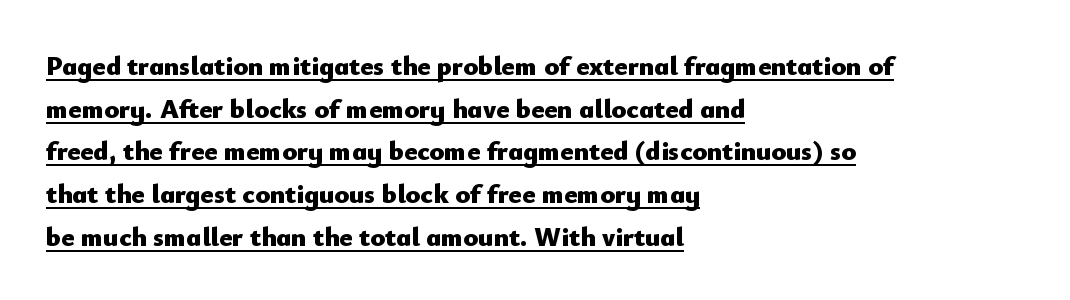
Q: Is the text bold? A: Yes.
Q: Is the text italic (slanted)? A: No, it is upright.
Q: Is the text underlined? A: Yes.
Q: How is the paragraph aligned? A: Left-aligned.
Q: Is the spacing between letters normal or unusually wide? A: Normal.
Q: Is the spacing between lines tight, normal or loose? A: Normal.
